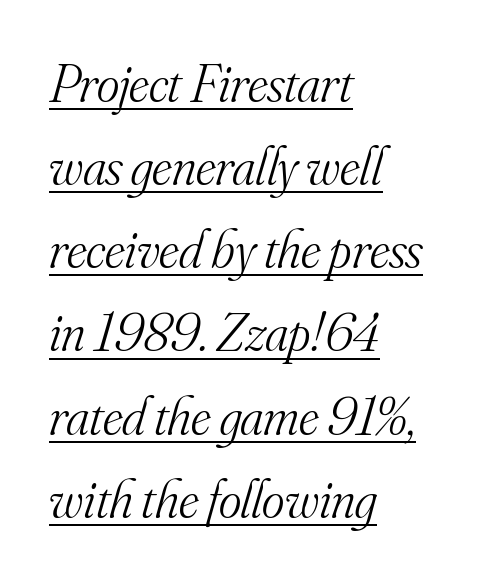
Q: Is the text bold? A: No.
Q: Is the text italic (slanted)? A: Yes, it leans right by about 16 degrees.
Q: Is the typeface a serif or a sans-serif typeface? A: Serif.
Q: Is the text underlined? A: Yes.
Q: How is the paragraph aligned? A: Left-aligned.
Q: Is the spacing between letters normal or unusually wide? A: Normal.
Q: Is the spacing between lines tight, normal or loose? A: Normal.
Q: Width (condensed, normal, or wide)? A: Normal.
Q: Stroke contrast? A: Medium.
Q: x-height? A: Small.
Q: Monospaced? A: No.
